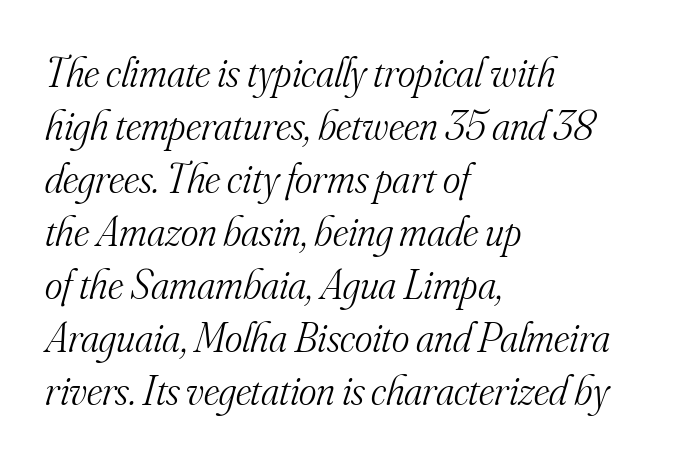
The block of text has a typical density, with ordinary space between rows. Clear beneath every line of the passage. The lettering tilts uniformly, giving the passage an italic look. In terms of letterspacing, this is plain default setting. The type family on display is of the serif kind. Horizontal alignment here is leftward, the default for most running prose.
